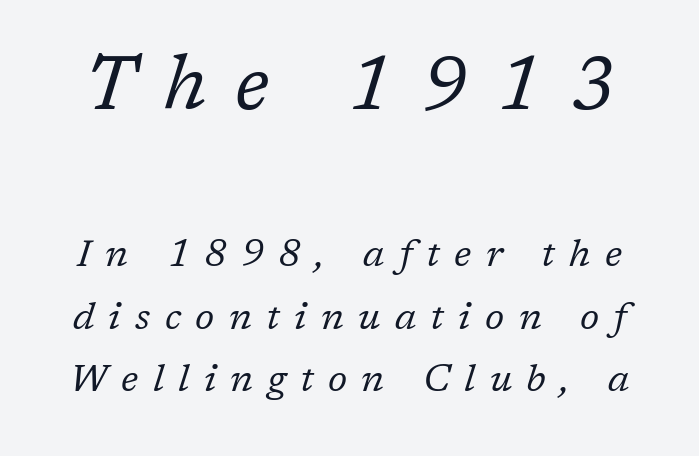
The image shows 76 px regular-weight serif type, italic (leaning right); set normal line spacing (1.64x), unusually wide letter spacing (+0.38 em), not underlined; the first (top) block is 2.0x larger; low stroke contrast and a medium x-height.
